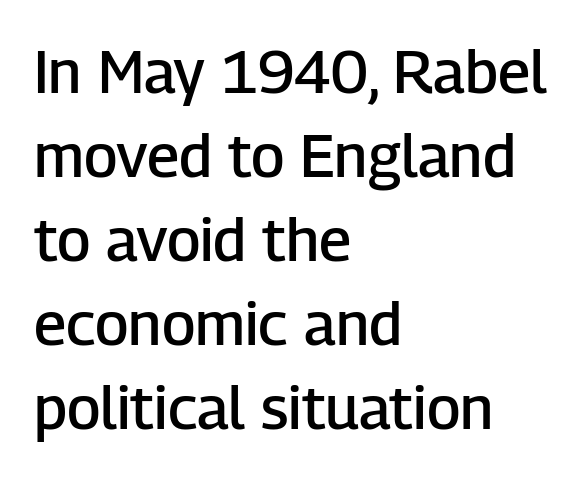
The image shows 60 px semibold sans-serif type, upright; set left-aligned, normal line spacing (1.4x), normal letter spacing, not underlined; low stroke contrast and a medium x-height.
